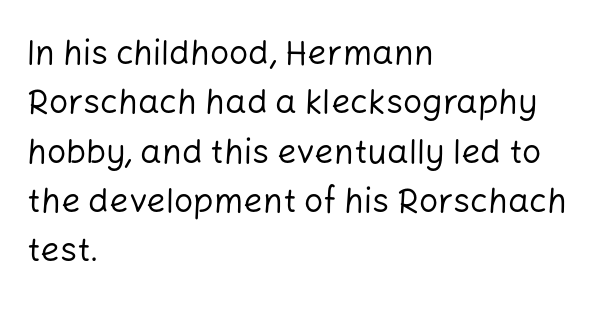
{"serif": "no", "italic": "no", "bold": "no", "weight": "regular", "width": "normal", "stroke_contrast": "low", "x_height": "medium", "monospaced": "no", "underline": "no", "align": "left", "line_spacing": "normal", "line_spacing_ratio": 1.45, "letter_spacing": "normal", "letter_spacing_em": 0.0, "glyph_px": 34}
